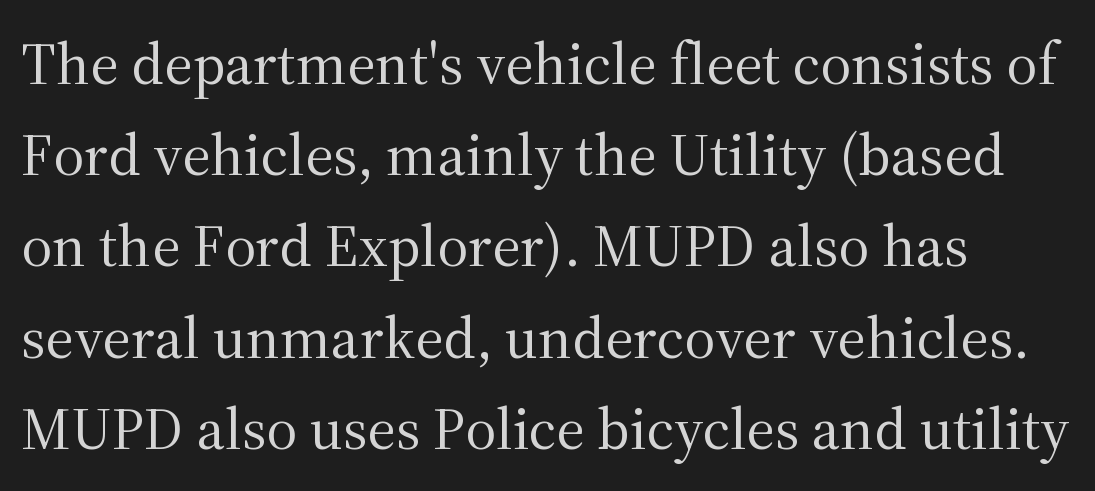
The image shows 60 px regular-weight serif type, upright; set left-aligned, normal line spacing (1.52x), normal letter spacing, not underlined; medium stroke contrast and a medium x-height.
